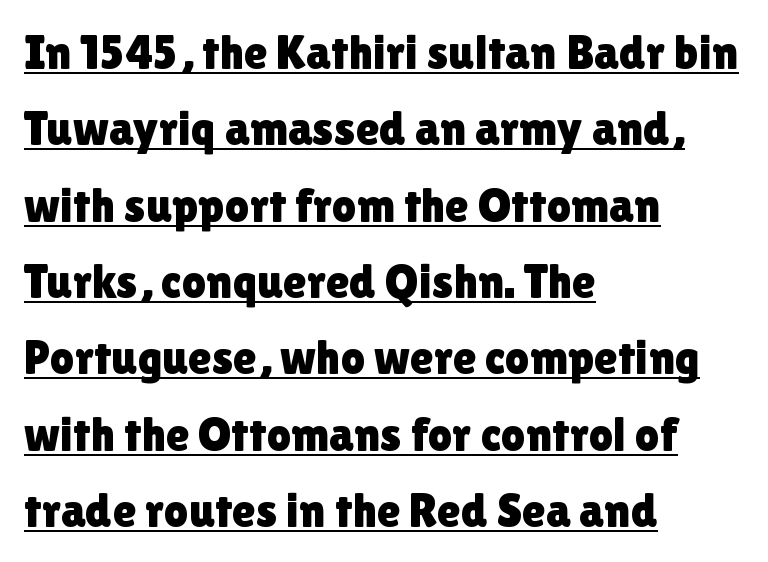
The type is set solid horizontally, with unmodified tracking. Horizontal alignment here is leftward, the default for most running prose. Proportional: the letters do not fall into vertical columns. Descenders here cross a horizontal rule under the line.
